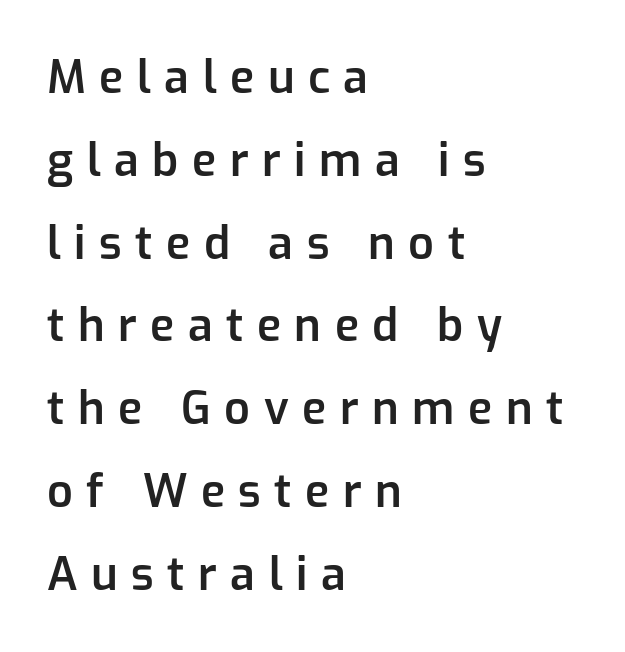
{"serif": "no", "italic": "no", "bold": "semi", "weight": "semibold", "width": "normal", "stroke_contrast": "low", "x_height": "medium", "monospaced": "no", "underline": "no", "align": "left", "line_spacing_ratio": 1.84, "letter_spacing": "wide", "letter_spacing_em": 0.3, "glyph_px": 45}
